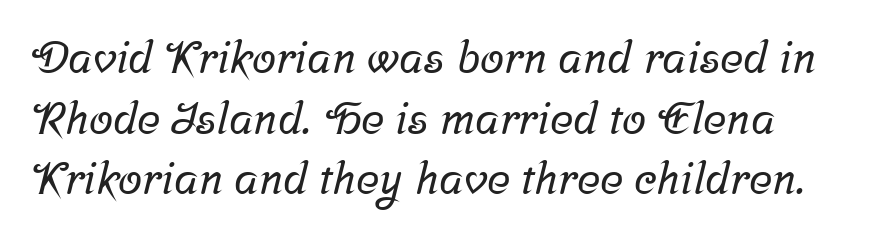
Q: Is the text underlined? A: No.
Q: Is the spacing between letters normal or unusually wide? A: Normal.
Q: Is the spacing between lines tight, normal or loose? A: Normal.
Q: Width (condensed, normal, or wide)? A: Normal.
Q: Stroke contrast? A: Low.
Q: x-height? A: Medium.
Q: Monospaced? A: No.
